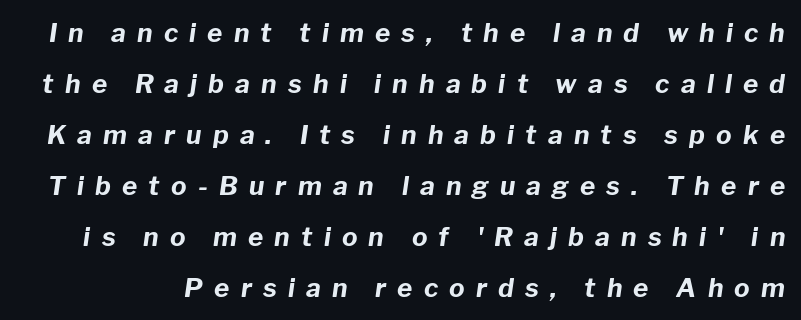
{"italic": "yes", "lean": "right", "slant_degrees": 8, "bold": "yes", "underline": "no", "line_spacing": "loose", "line_spacing_ratio": 1.96, "letter_spacing": "wide", "letter_spacing_em": 0.43, "glyph_px": 26}
